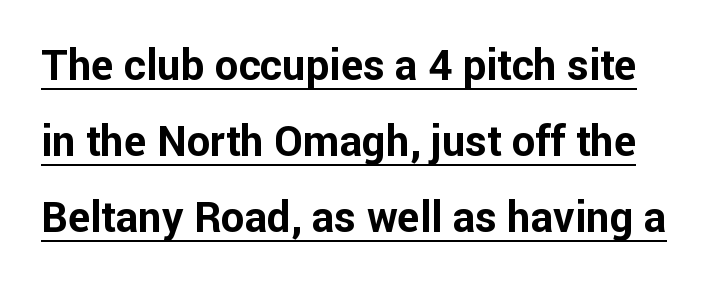
Q: Is the text bold? A: Yes.
Q: Is the text italic (slanted)? A: No, it is upright.
Q: Is the typeface a serif or a sans-serif typeface? A: Sans-serif.
Q: Is the text underlined? A: Yes.
Q: Is the spacing between letters normal or unusually wide? A: Normal.
Q: Width (condensed, normal, or wide)? A: Normal.
Q: Stroke contrast? A: Low.
Q: x-height? A: Medium.
Q: Monospaced? A: No.
